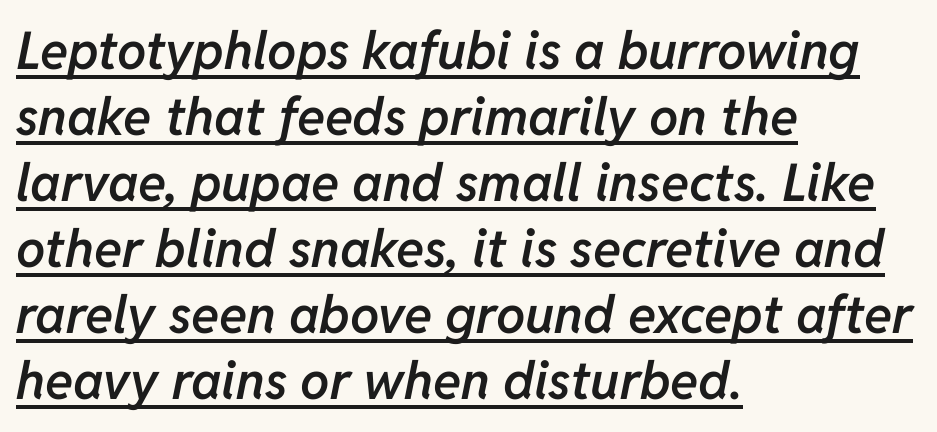
Q: Is the text bold? A: Semi-bold.
Q: Is the text italic (slanted)? A: Yes, it leans right by about 11 degrees.
Q: Is the text underlined? A: Yes.
Q: How is the paragraph aligned? A: Left-aligned.
Q: Is the spacing between letters normal or unusually wide? A: Normal.
Q: Is the spacing between lines tight, normal or loose? A: Normal.
Q: Width (condensed, normal, or wide)? A: Normal.
Q: Stroke contrast? A: Low.
Q: x-height? A: Medium.
Q: Monospaced? A: No.
